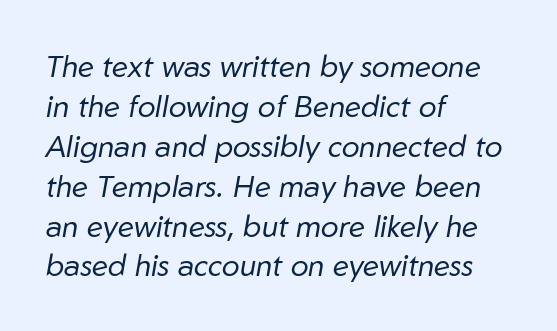
{"italic": "yes", "lean": "right", "slant_degrees": 10, "bold": "no", "weight": "regular", "width": "normal", "stroke_contrast": "low", "x_height": "medium", "monospaced": "no", "underline": "no", "align": "left", "line_spacing": "normal", "line_spacing_ratio": 1.33, "letter_spacing": "normal", "letter_spacing_em": 0.0, "glyph_px": 30}
